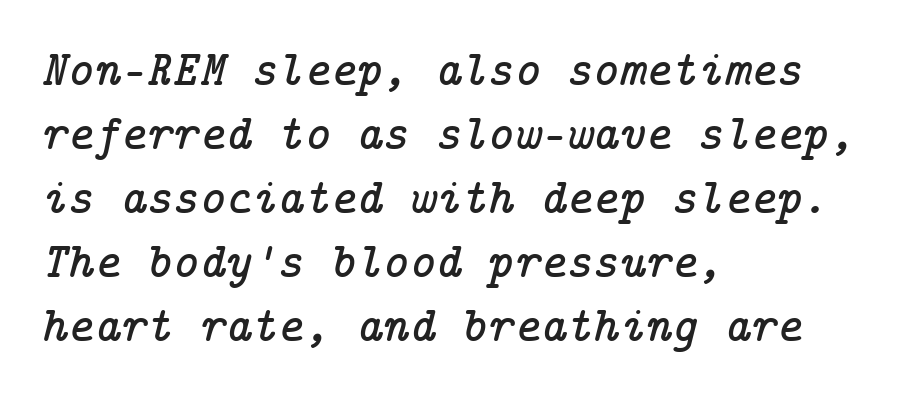
The image shows 50 px serif type, italic (leaning right); set left-aligned, normal line spacing (1.28x), normal letter spacing, not underlined; low stroke contrast and a medium x-height.
